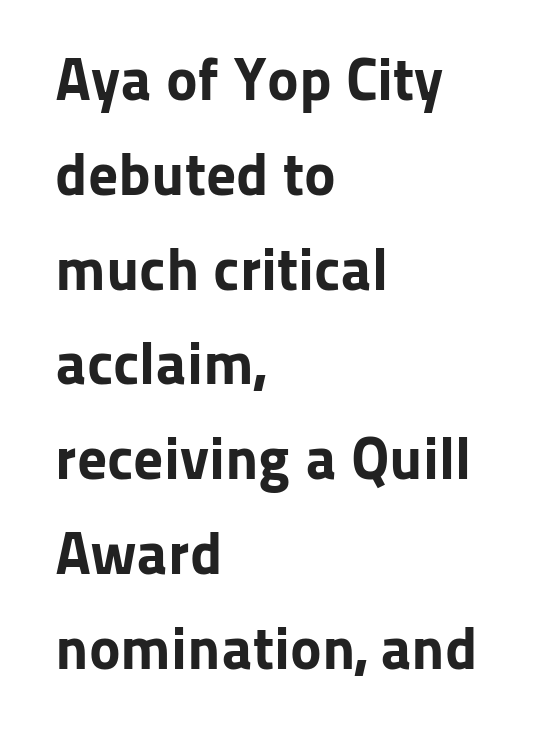
Q: Is the text bold? A: Yes.
Q: Is the text italic (slanted)? A: No, it is upright.
Q: Is the typeface a serif or a sans-serif typeface? A: Sans-serif.
Q: Is the text underlined? A: No.
Q: How is the paragraph aligned? A: Left-aligned.
Q: Is the spacing between letters normal or unusually wide? A: Normal.
Q: Is the spacing between lines tight, normal or loose? A: Normal.
Q: Width (condensed, normal, or wide)? A: Normal.
Q: Stroke contrast? A: Low.
Q: x-height? A: Medium.
Q: Monospaced? A: No.
